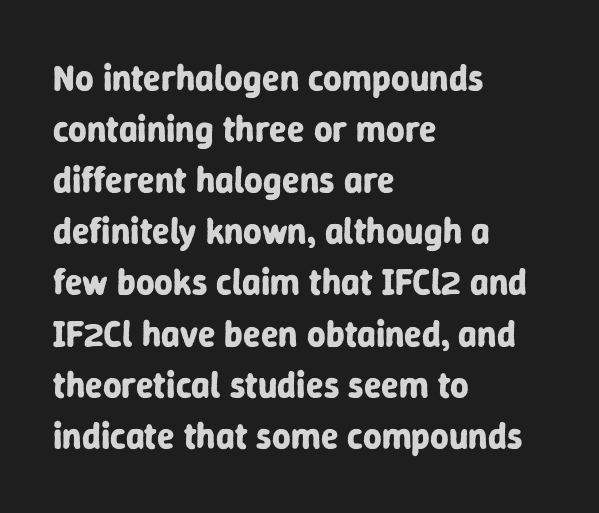
Q: Is the text bold? A: Yes.
Q: Is the text italic (slanted)? A: No, it is upright.
Q: Is the typeface a serif or a sans-serif typeface? A: Sans-serif.
Q: Is the text underlined? A: No.
Q: How is the paragraph aligned? A: Left-aligned.
Q: Is the spacing between letters normal or unusually wide? A: Normal.
Q: Is the spacing between lines tight, normal or loose? A: Normal.
Q: Width (condensed, normal, or wide)? A: Normal.
Q: Stroke contrast? A: Low.
Q: x-height? A: Medium.
Q: Monospaced? A: No.
